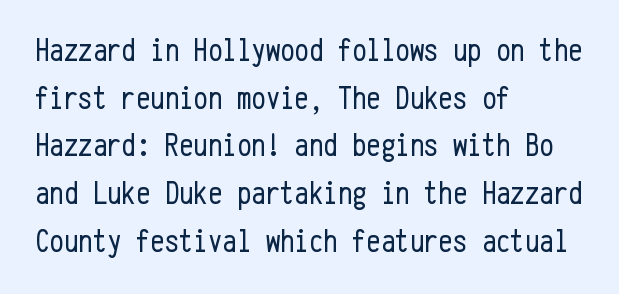
The image shows 32 px regular-weight, condensed sans-serif type, upright, monospaced; set left-aligned, normal line spacing (1.49x), normal letter spacing, not underlined; low stroke contrast and a medium x-height.
